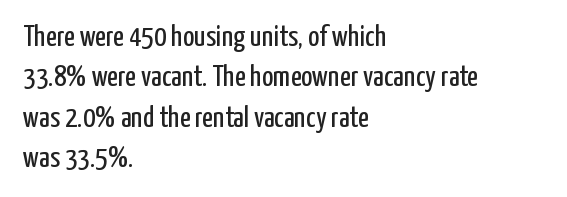
{"serif": "no", "italic": "no", "bold": "no", "weight": "regular", "width": "condensed", "stroke_contrast": "low", "x_height": "medium", "monospaced": "no", "underline": "no", "align": "left", "line_spacing": "normal", "line_spacing_ratio": 1.35, "letter_spacing": "normal", "letter_spacing_em": 0.0, "glyph_px": 30}
